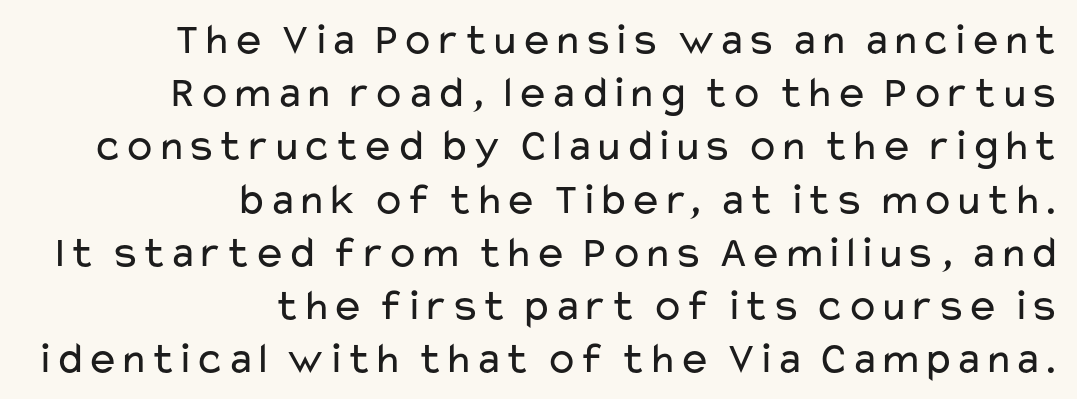
The image shows 44 px regular-weight, wide sans-serif type, upright; set right-aligned, line spacing 1.21x, normal letter spacing, not underlined; low stroke contrast and a medium x-height.
